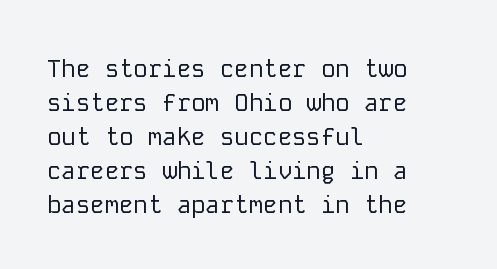
The image shows 24 px text type, upright; set left-aligned, normal line spacing (1.42x), normal letter spacing, not underlined.
